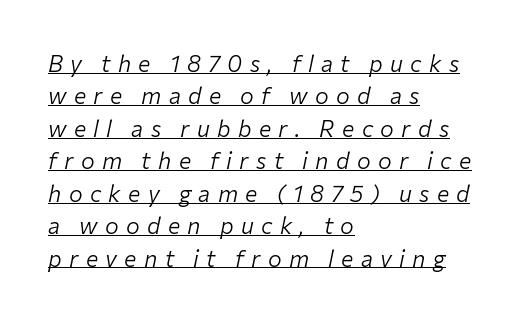
These characters rest on top of a visible drawn line. Ink coverage per letter is moderate at most. Whoever set this chose a conventional vertical rhythm. The horizontal fit of the characters is loose and conspicuously gappy. Each line starts at the same left margin while the right side varies.
